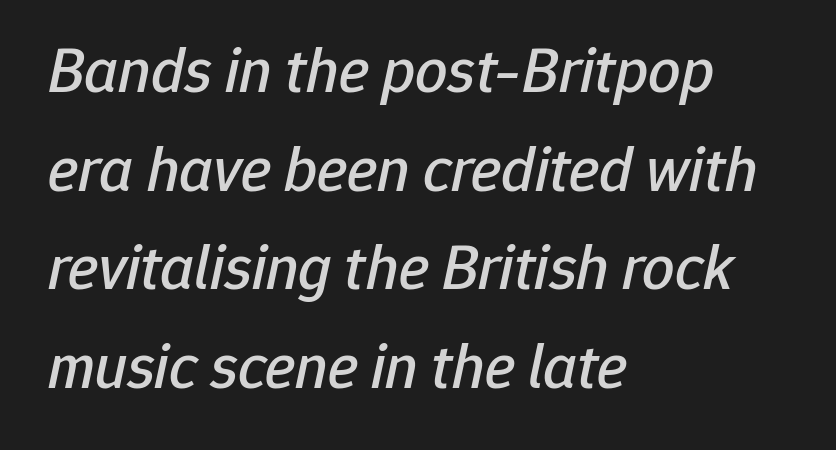
Q: Is the text italic (slanted)? A: Yes, it leans right by about 12 degrees.
Q: Is the text underlined? A: No.
Q: How is the paragraph aligned? A: Left-aligned.
Q: Is the spacing between letters normal or unusually wide? A: Normal.
Q: Is the spacing between lines tight, normal or loose? A: Normal.
Q: Width (condensed, normal, or wide)? A: Normal.
Q: Stroke contrast? A: Low.
Q: x-height? A: Medium.
Q: Monospaced? A: No.
